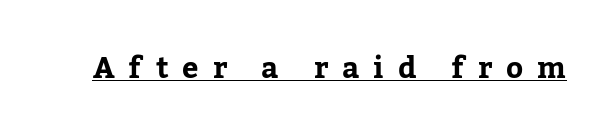
The image shows 29 px serif type, upright; set unusually wide letter spacing (+0.48 em), underlined; low stroke contrast and a medium x-height.
